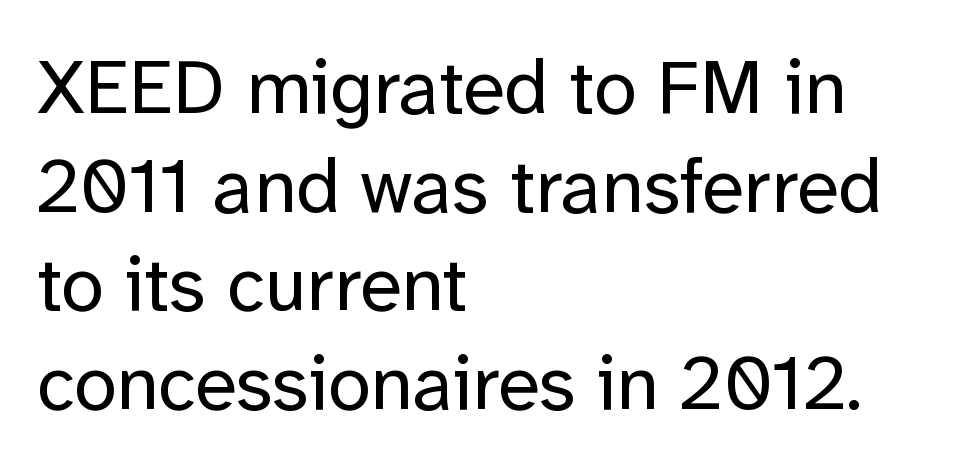
{"serif": "no", "italic": "no", "bold": "no", "weight": "regular", "width": "normal", "stroke_contrast": "low", "x_height": "medium", "monospaced": "no", "underline": "no", "align": "left", "line_spacing": "normal", "line_spacing_ratio": 1.28, "letter_spacing": "normal", "letter_spacing_em": 0.0, "glyph_px": 77}
